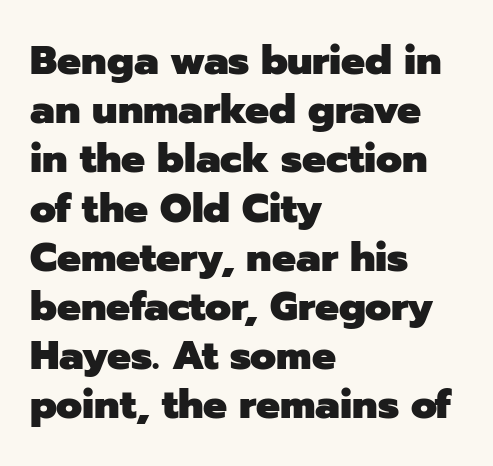
Caption: multi-line text, flush left, ragged right. The font is running at its bold setting. The passage shown has conventional tracking throughout. Does the lettering tilt? It doesn't — this is upright.
